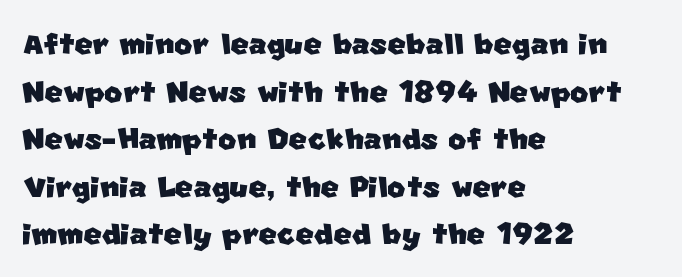
Q: Is the typeface a serif or a sans-serif typeface? A: Sans-serif.
Q: Is the text underlined? A: No.
Q: How is the paragraph aligned? A: Left-aligned.
Q: Is the spacing between letters normal or unusually wide? A: Normal.
Q: Width (condensed, normal, or wide)? A: Normal.
Q: Stroke contrast? A: Low.
Q: x-height? A: Large.
Q: Monospaced? A: No.
